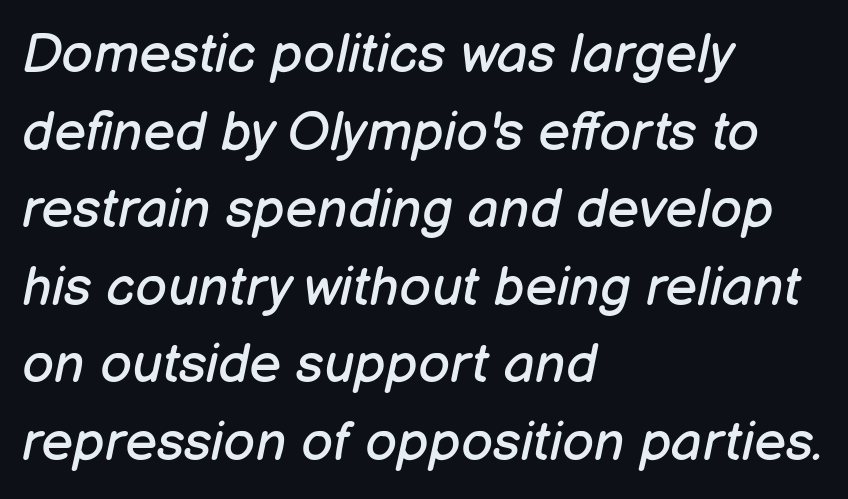
Slant detected: the letters are inclined. Line beginnings align vertically; line endings do not. The space directly below the letters is spotless. Regular leading. Note the varied advance widths — an 'i' is clearly narrower than an 'm'. In terms of letterspacing, this is plain default setting.
